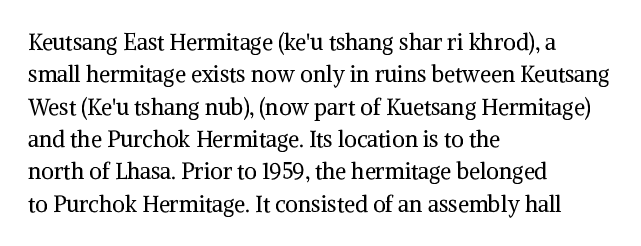
The image shows 22 px text type, upright; set left-aligned, normal line spacing (1.47x), normal letter spacing, not underlined.
